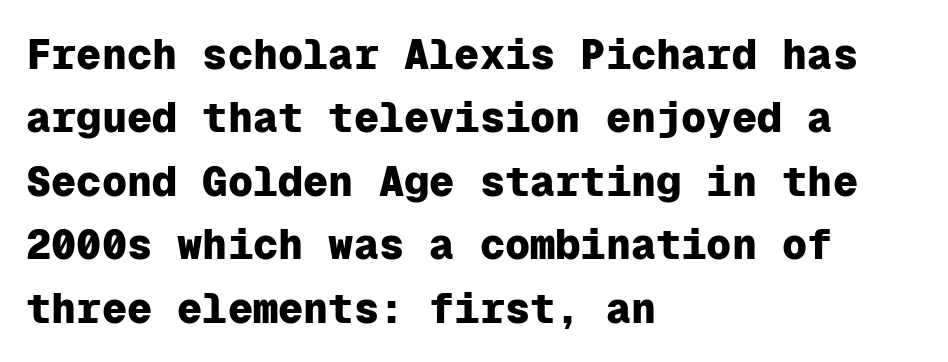
The image shows 42 px heavy sans-serif type, upright, monospaced; set left-aligned, normal line spacing (1.51x), normal letter spacing, not underlined; low stroke contrast and a medium x-height.
